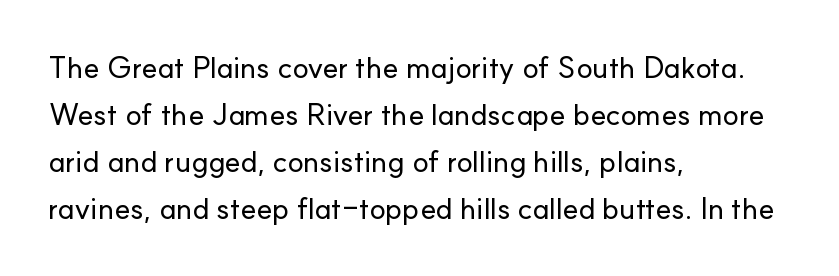
{"serif": "no", "italic": "no", "width": "normal", "stroke_contrast": "low", "x_height": "small", "monospaced": "no", "underline": "no", "align": "left", "line_spacing": "normal", "line_spacing_ratio": 1.57, "letter_spacing": "normal", "letter_spacing_em": 0.0, "glyph_px": 30}
